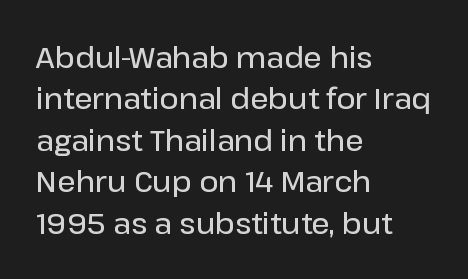
Note the varied advance widths — an 'i' is clearly narrower than an 'm'. The strokes are fattened partway — semibold, not bold. Nothing unusual about the tracking: characters are spaced as the font intends. The glyphs are unaccompanied by any horizontal stroke below them. The letters stand straight up with perfectly vertical stems. Observe the absence of serifs on each vertical stroke in this sample.
